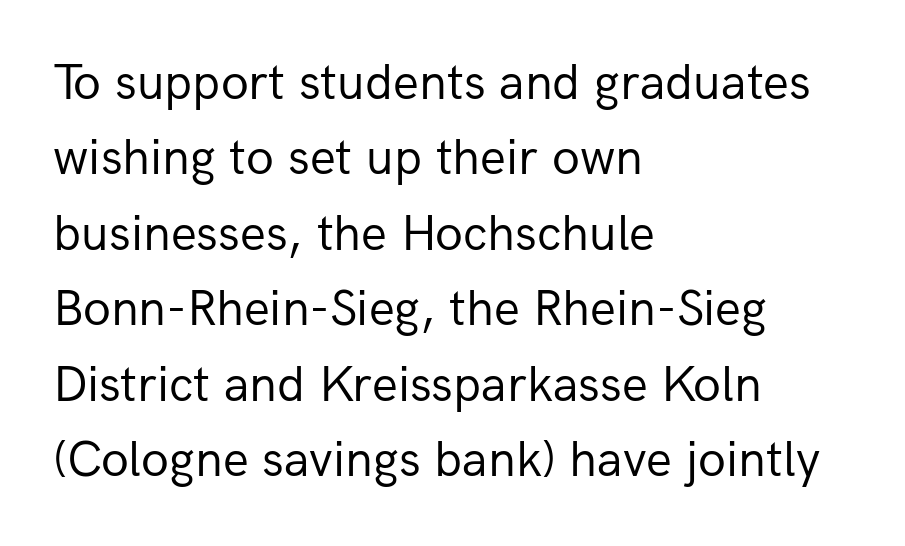
The image shows 51 px regular-weight sans-serif type, upright; set left-aligned, normal line spacing (1.48x), normal letter spacing, not underlined; low stroke contrast and a medium x-height.
